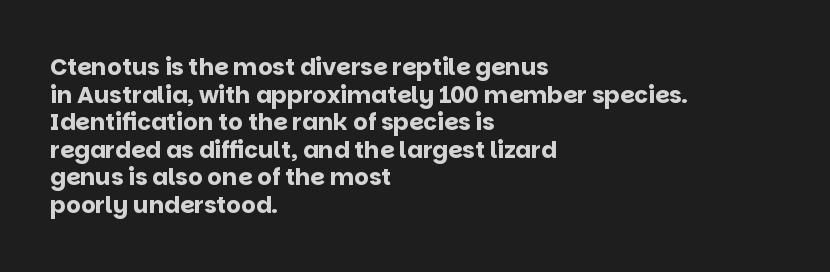
Q: Is the text bold? A: Yes.
Q: Is the text italic (slanted)? A: No, it is upright.
Q: Is the text underlined? A: No.
Q: How is the paragraph aligned? A: Left-aligned.
Q: Is the spacing between letters normal or unusually wide? A: Normal.
